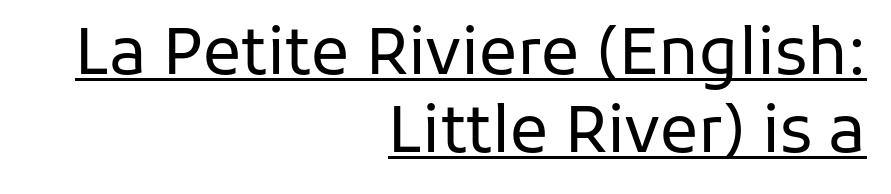
{"serif": "no", "italic": "no", "bold": "no", "weight": "regular", "width": "normal", "stroke_contrast": "low", "x_height": "medium", "monospaced": "no", "underline": "yes", "align": "right", "line_spacing_ratio": 1.22, "letter_spacing": "normal", "letter_spacing_em": 0.0, "glyph_px": 64}
